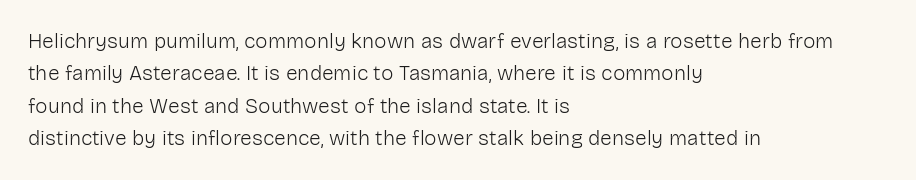
The image shows 21 px text type, upright; set left-aligned, normal line spacing (1.54x), normal letter spacing, not underlined.
